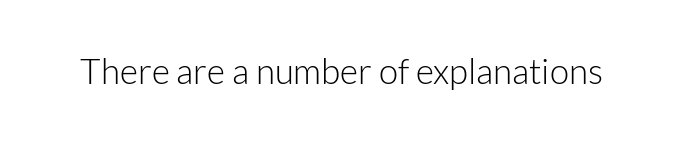
{"serif": "no", "italic": "no", "bold": "no", "weight": "light", "width": "normal", "stroke_contrast": "low", "x_height": "medium", "monospaced": "no", "underline": "no", "letter_spacing": "normal", "letter_spacing_em": 0.0, "glyph_px": 35}
